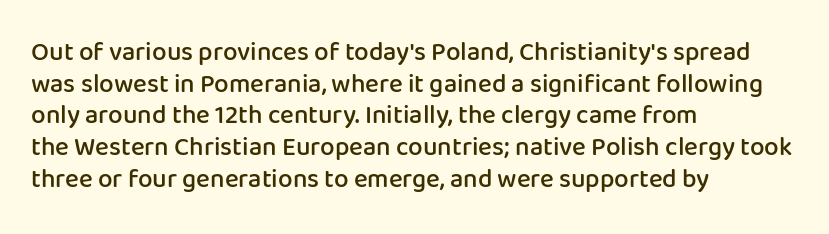
The image shows 26 px text type, upright; set left-aligned, line spacing 1.22x, normal letter spacing, not underlined.
